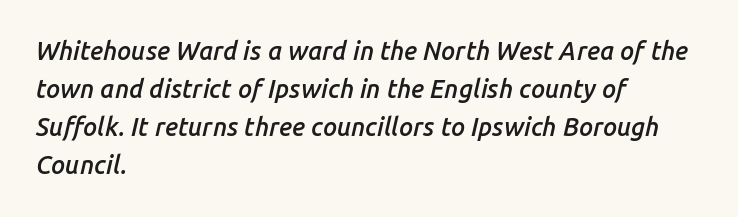
{"italic": "yes", "lean": "right", "slant_degrees": 14, "bold": "semi", "underline": "no", "align": "left", "line_spacing": "normal", "line_spacing_ratio": 1.52, "letter_spacing": "normal", "letter_spacing_em": 0.0, "glyph_px": 25}
